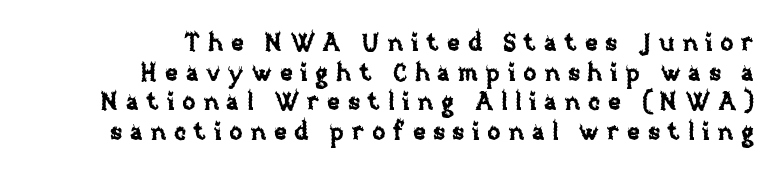
Q: Is the text italic (slanted)? A: No, it is upright.
Q: Is the text underlined? A: No.
Q: How is the paragraph aligned? A: Right-aligned.
Q: Is the spacing between letters normal or unusually wide? A: Unusually wide.
